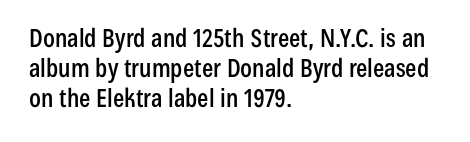
Q: Is the text italic (slanted)? A: No, it is upright.
Q: Is the text underlined? A: No.
Q: How is the paragraph aligned? A: Left-aligned.
Q: Is the spacing between letters normal or unusually wide? A: Normal.
